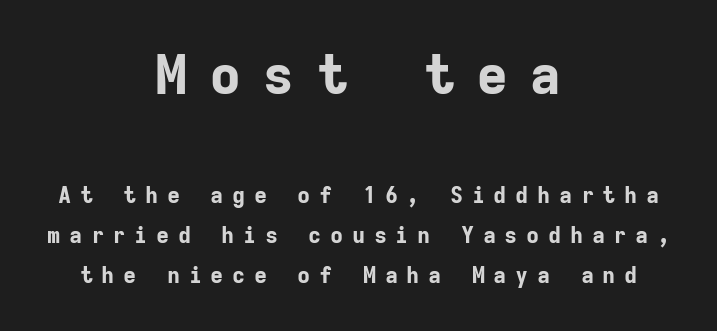
The image shows 54 px bold sans-serif type, upright, monospaced; set centered, line spacing 1.8x, unusually wide letter spacing (+0.39 em), not underlined; the first (top) block is 2.45x larger; low stroke contrast and a medium x-height.
